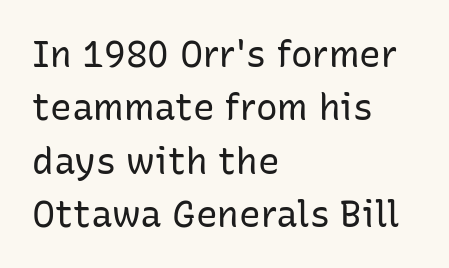
The font's upright variant was chosen for this text. Varying glyph widths throughout — classic text-font behaviour. Horizontal bands of white between lines are of average thickness. Does extra space separate the letters? No, they use regular spacing. Font category for this specimen: sans-serif. Leftover space on each line is placed entirely after the last word.
